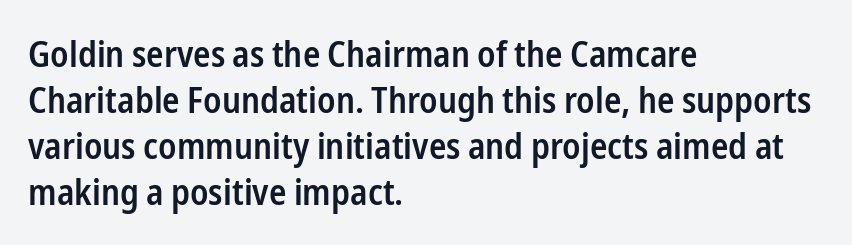
Ordinary non-slanted type is in use. If you measured baseline to baseline, you'd find a middling distance. Each glyph is drawn with semibold strokes, heavier than normal yet not fully bold. Lines of text with bare space underneath.
